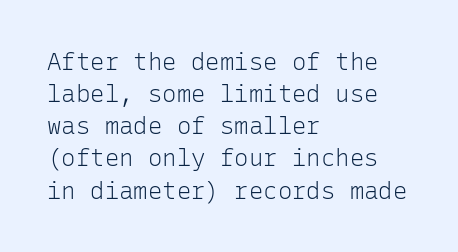
The image shows 24 px text type, upright; set left-aligned, normal line spacing (1.34x), normal letter spacing, not underlined.
